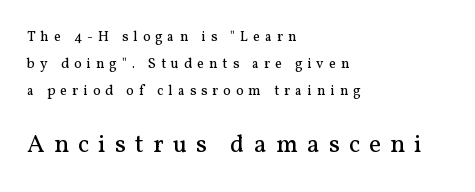
Q: Is the text bold? A: No.
Q: Is the text italic (slanted)? A: No, it is upright.
Q: Is the text underlined? A: No.
Q: How is the paragraph aligned? A: Left-aligned.
Q: Is the spacing between letters normal or unusually wide? A: Unusually wide.
Q: Is the spacing between lines tight, normal or loose? A: Loose.
Q: Which block of text is set in a larger size, the first (top) or the second (bottom)? A: The second (bottom) one.
